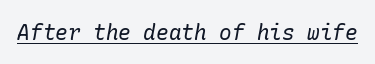
Q: Is the text bold? A: No.
Q: Is the text italic (slanted)? A: Yes, it leans right by about 10 degrees.
Q: Is the text underlined? A: Yes.
Q: Is the spacing between letters normal or unusually wide? A: Normal.
